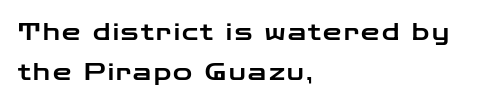
Q: Is the text italic (slanted)? A: No, it is upright.
Q: Is the text underlined? A: No.
Q: How is the paragraph aligned? A: Left-aligned.
